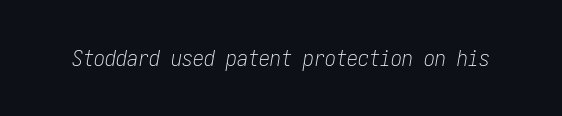
{"italic": "yes", "lean": "right", "slant_degrees": 10, "bold": "no", "underline": "no", "letter_spacing": "normal", "letter_spacing_em": 0.0, "glyph_px": 22}
